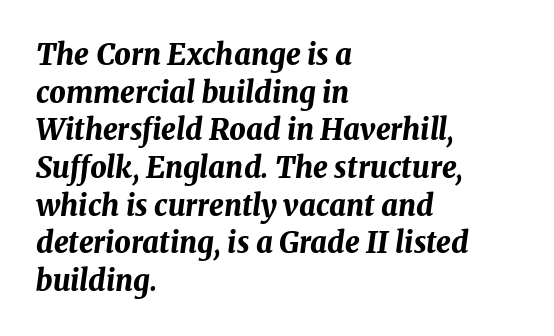
The image shows 29 px bold type, italic (leaning right); set left-aligned, normal line spacing (1.3x), normal letter spacing, not underlined; medium stroke contrast and a medium x-height.
